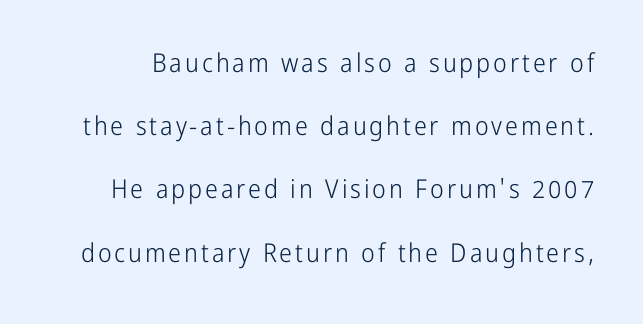
{"italic": "no", "bold": "no", "underline": "no", "line_spacing": "loose", "line_spacing_ratio": 2.43, "glyph_px": 26}
